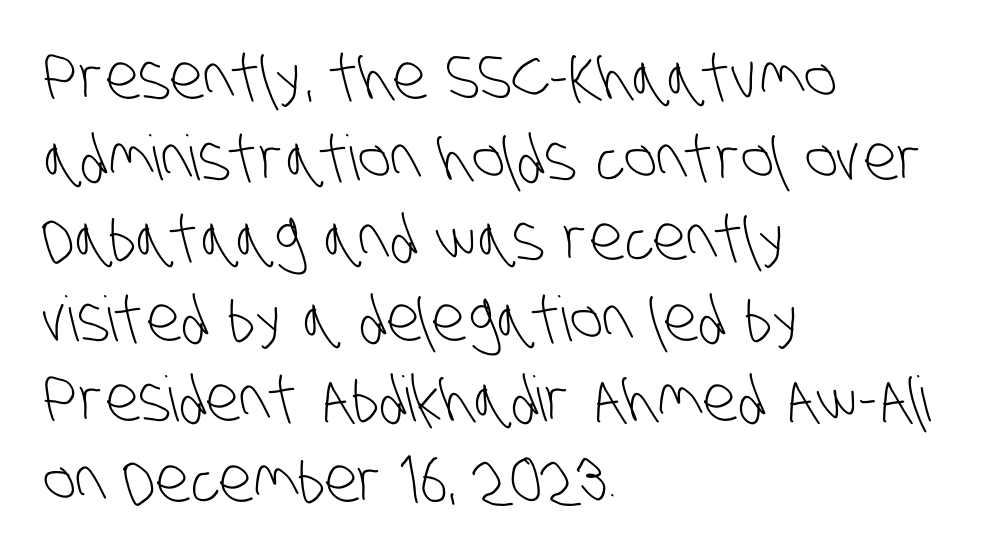
The image shows 62 px light, condensed sans-serif type; set left-aligned, normal line spacing (1.3x), normal letter spacing, not underlined; low stroke contrast and a large x-height.
